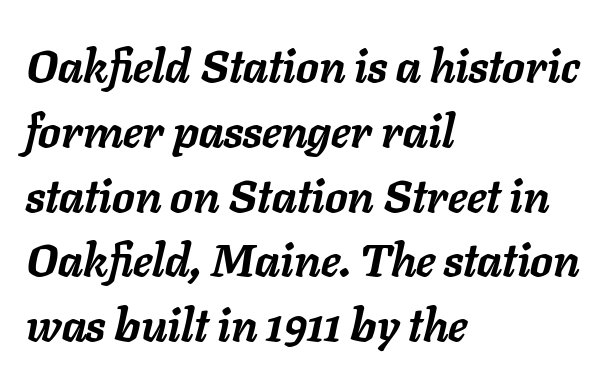
{"italic": "yes", "lean": "right", "slant_degrees": 11, "bold": "yes", "weight": "semibold", "width": "normal", "stroke_contrast": "low", "x_height": "medium", "monospaced": "no", "underline": "no", "align": "left", "line_spacing": "normal", "line_spacing_ratio": 1.44, "letter_spacing": "normal", "letter_spacing_em": 0.0, "glyph_px": 45}
